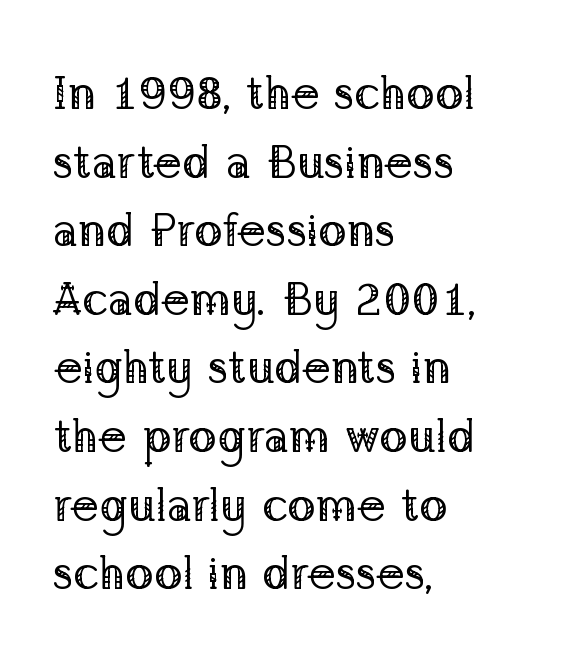
Q: Is the text bold? A: No.
Q: Is the text italic (slanted)? A: No, it is upright.
Q: Is the typeface a serif or a sans-serif typeface? A: Serif.
Q: Is the text underlined? A: No.
Q: How is the paragraph aligned? A: Left-aligned.
Q: Is the spacing between letters normal or unusually wide? A: Normal.
Q: Is the spacing between lines tight, normal or loose? A: Normal.
Q: Width (condensed, normal, or wide)? A: Normal.
Q: Stroke contrast? A: Low.
Q: x-height? A: Medium.
Q: Monospaced? A: No.
